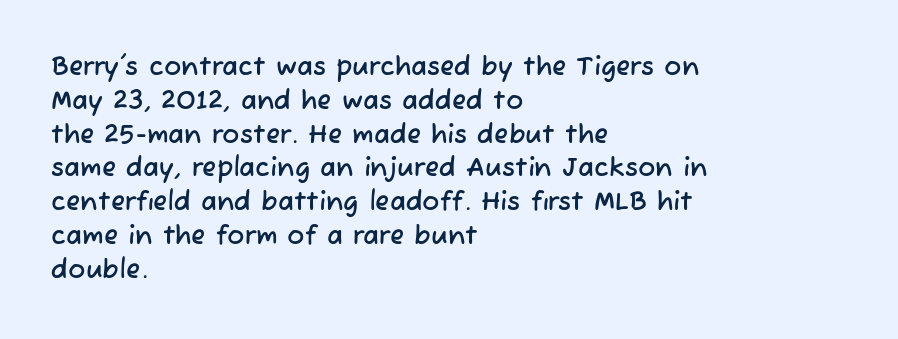
The horizontal fit of the characters is conventional and even. Visually the block forms a straight wall on the left and a jagged coastline on the right. The baseline area is clear. Vertically, the passage feels balanced, rows spaced as you'd expect.
